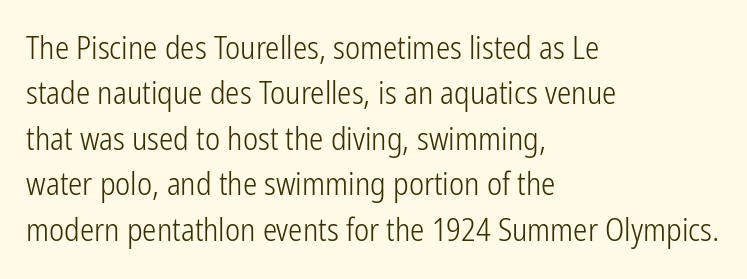
These lines sit exactly where default settings would place them. The passage shown is not underscored anywhere. Words appear dense and cohesive because spacing is normal. Heaviness? Minimal to ordinary, like unemphasized prose. Unlike italic type, these characters show no tilt at all.
